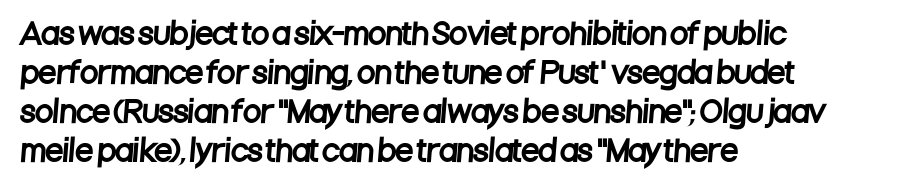
Q: Is the typeface a serif or a sans-serif typeface? A: Sans-serif.
Q: Is the text underlined? A: No.
Q: How is the paragraph aligned? A: Left-aligned.
Q: Is the spacing between letters normal or unusually wide? A: Normal.
Q: Is the spacing between lines tight, normal or loose? A: Normal.
Q: Width (condensed, normal, or wide)? A: Condensed.
Q: Stroke contrast? A: Low.
Q: x-height? A: Large.
Q: Monospaced? A: No.
